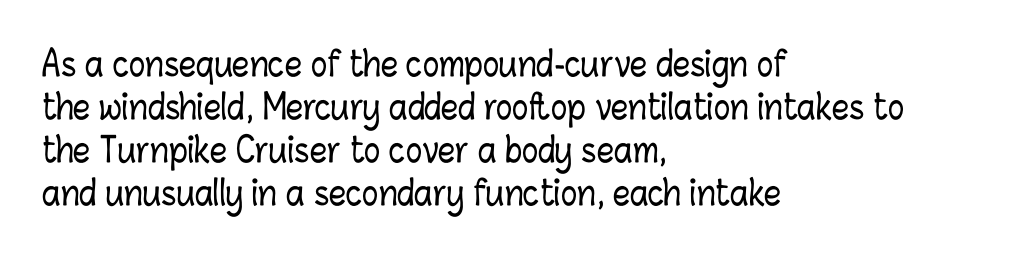
{"italic": "no", "width": "condensed", "stroke_contrast": "low", "x_height": "medium", "monospaced": "no", "underline": "no", "align": "left", "line_spacing": "normal", "line_spacing_ratio": 1.26, "letter_spacing": "normal", "letter_spacing_em": 0.0, "glyph_px": 34}
